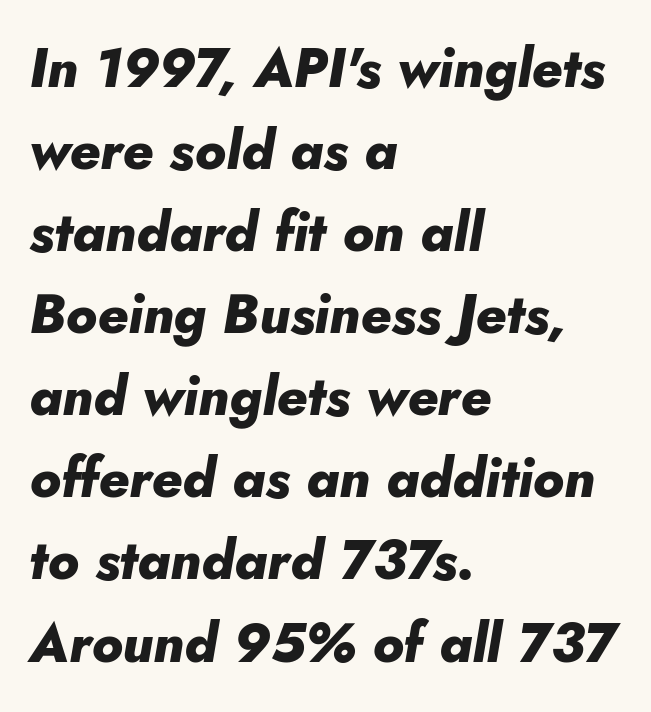
Rows of type keep a routine distance in the vertical direction. Characters follow at the spacing the type designer built in. A typesetter would call this proportional, since set widths differ per character. Underline: absent.
